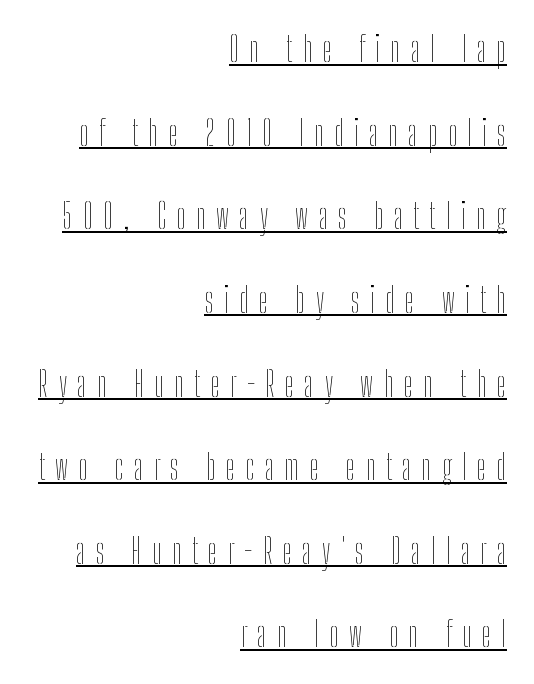
The image shows 34 px thin, condensed type, upright; set right-aligned, loose line spacing (2.46x), unusually wide letter spacing (+0.3 em), underlined; low stroke contrast and a medium x-height.
